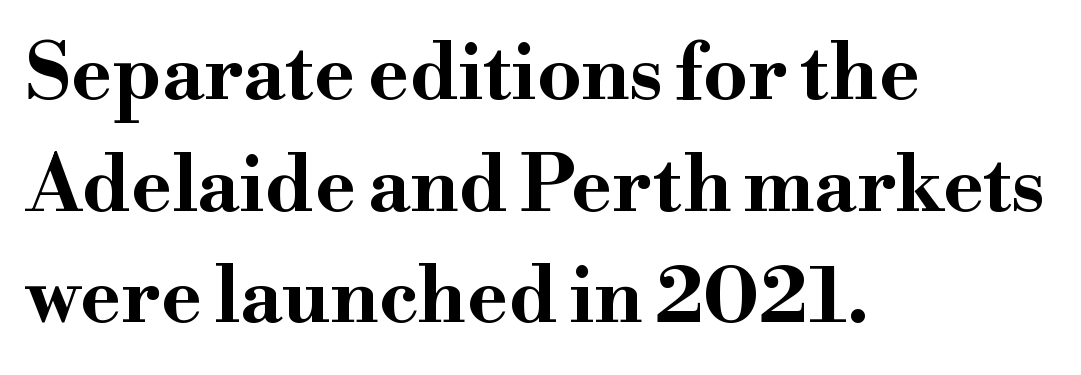
{"serif": "yes", "italic": "no", "bold": "yes", "weight": "bold", "width": "wide", "stroke_contrast": "high", "x_height": "small", "monospaced": "no", "underline": "no", "align": "left", "line_spacing": "normal", "line_spacing_ratio": 1.43, "letter_spacing": "normal", "letter_spacing_em": 0.0, "glyph_px": 78}
